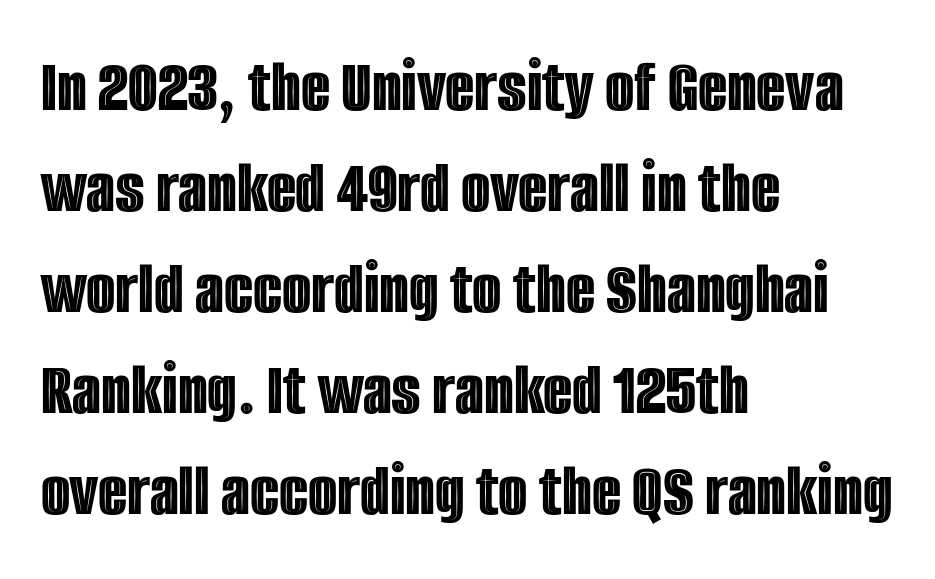
Q: Is the text italic (slanted)? A: No, it is upright.
Q: Is the text underlined? A: No.
Q: How is the paragraph aligned? A: Left-aligned.
Q: Is the spacing between letters normal or unusually wide? A: Normal.
Q: Is the spacing between lines tight, normal or loose? A: Normal.
Q: Width (condensed, normal, or wide)? A: Condensed.
Q: x-height? A: Large.
Q: Monospaced? A: No.
